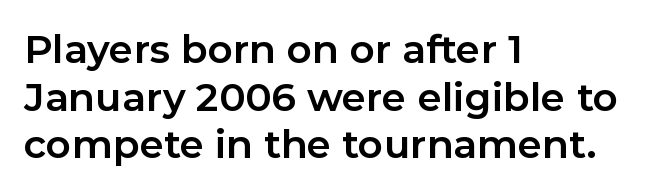
Nope, no serifs anywhere on these letters. The string is rendered with underlining switched off. Proportional: the letters do not fall into vertical columns. The letters are bold, with thick, heavy strokes. Is the letter spacing exaggerated? No — it looks like the ordinary default.
